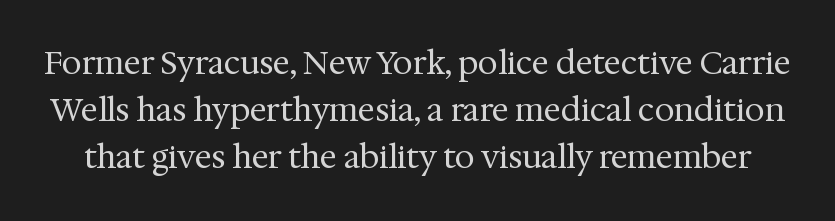
Q: Is the text bold? A: No.
Q: Is the text italic (slanted)? A: No, it is upright.
Q: Is the typeface a serif or a sans-serif typeface? A: Serif.
Q: Is the text underlined? A: No.
Q: Is the spacing between letters normal or unusually wide? A: Normal.
Q: Is the spacing between lines tight, normal or loose? A: Normal.
Q: Width (condensed, normal, or wide)? A: Normal.
Q: Stroke contrast? A: Medium.
Q: x-height? A: Medium.
Q: Monospaced? A: No.
